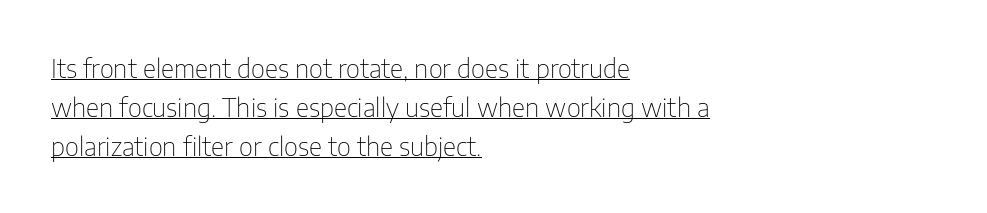
{"italic": "no", "bold": "no", "underline": "yes", "align": "left", "line_spacing": "normal", "line_spacing_ratio": 1.5, "letter_spacing": "normal", "letter_spacing_em": 0.0, "glyph_px": 26}
